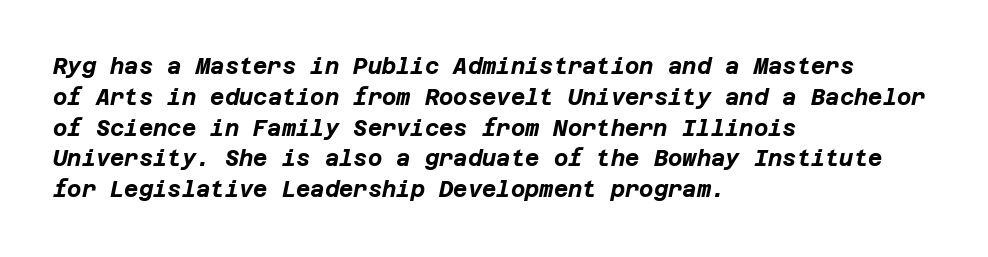
{"italic": "yes", "lean": "right", "slant_degrees": 12, "bold": "yes", "underline": "no", "align": "left", "line_spacing": "normal", "line_spacing_ratio": 1.4, "letter_spacing": "normal", "letter_spacing_em": 0.0, "glyph_px": 22}
